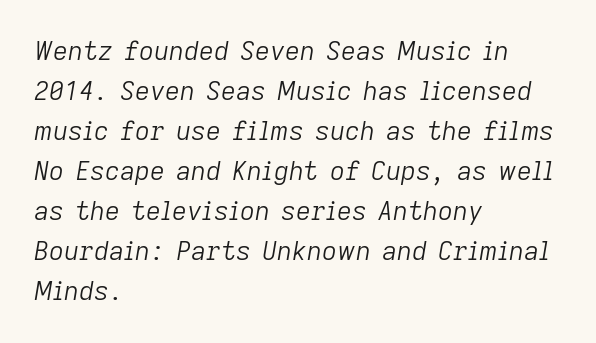
{"italic": "yes", "lean": "right", "slant_degrees": 9, "bold": "no", "underline": "no", "align": "left", "line_spacing": "normal", "line_spacing_ratio": 1.54, "letter_spacing": "normal", "letter_spacing_em": 0.0, "glyph_px": 26}
